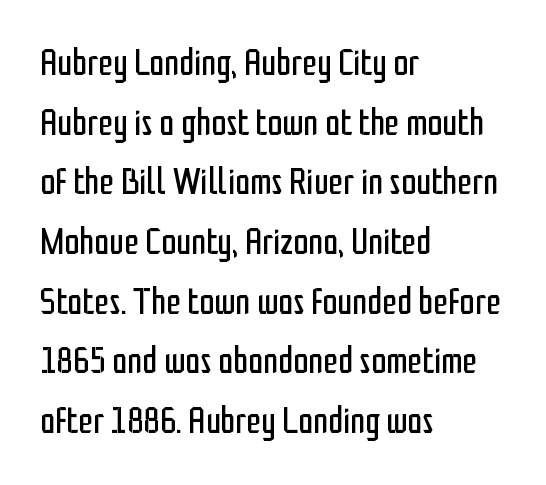
Q: Is the text bold? A: No.
Q: Is the text italic (slanted)? A: No, it is upright.
Q: Is the typeface a serif or a sans-serif typeface? A: Sans-serif.
Q: Is the text underlined? A: No.
Q: How is the paragraph aligned? A: Left-aligned.
Q: Is the spacing between letters normal or unusually wide? A: Normal.
Q: Is the spacing between lines tight, normal or loose? A: Normal.
Q: Width (condensed, normal, or wide)? A: Condensed.
Q: Stroke contrast? A: Low.
Q: x-height? A: Medium.
Q: Monospaced? A: No.
